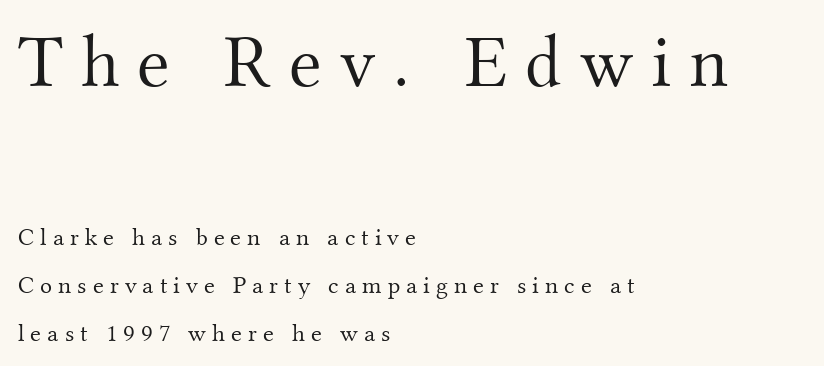
The image shows 75 px light serif type, upright; set left-aligned, loose line spacing (1.92x), unusually wide letter spacing (+0.24 em), not underlined; the first (top) block is 3.0x larger; medium stroke contrast and a small x-height.
